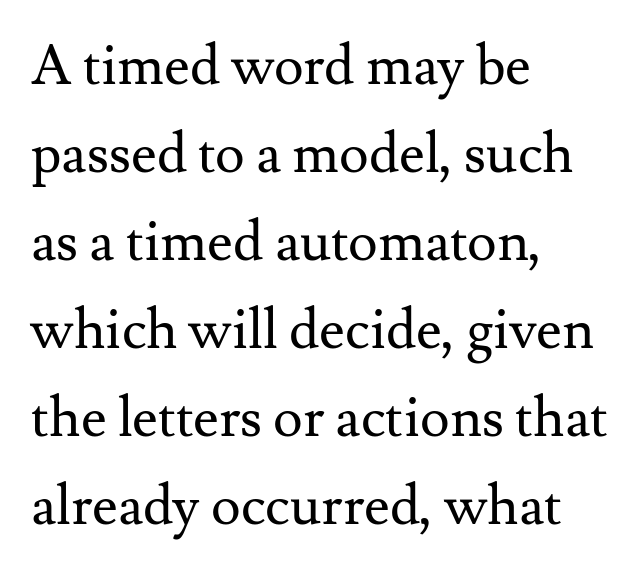
The image shows 56 px regular-weight serif type, upright; set left-aligned, normal line spacing (1.57x), normal letter spacing, not underlined; medium stroke contrast and a small x-height.
